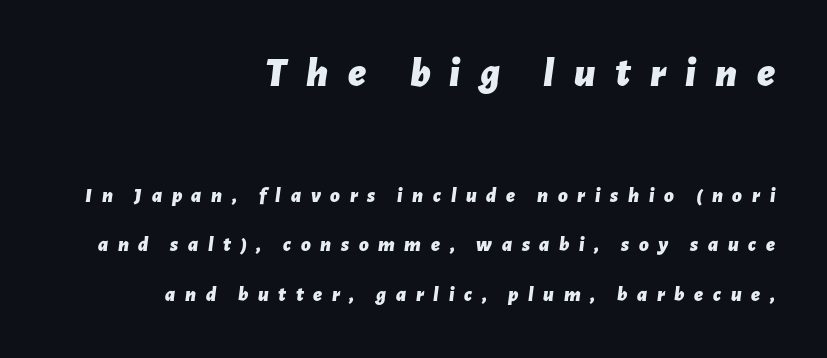
{"italic": "yes", "lean": "right", "slant_degrees": 7, "bold": "yes", "weight": "bold", "width": "normal", "stroke_contrast": "low", "x_height": "medium", "monospaced": "no", "underline": "no", "align": "right", "line_spacing": "loose", "line_spacing_ratio": 2.36, "letter_spacing": "wide", "letter_spacing_em": 0.46, "larger_block": "first", "size_ratio": 2.0, "glyph_px": 42}
